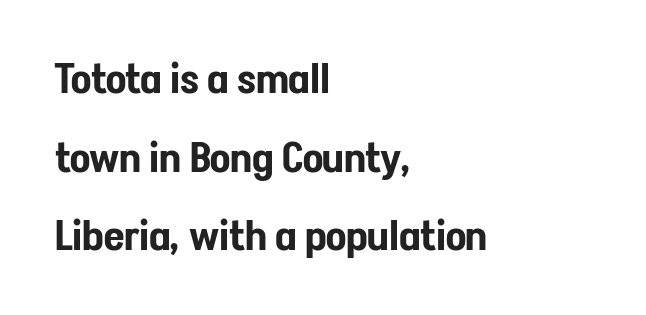
Only glyphs here, with clear space below each row. Varying glyph widths throughout — classic text-font behaviour. Style check: upright. Type style note: lacks serifs. Short and long lines alike share a common starting point at left.
